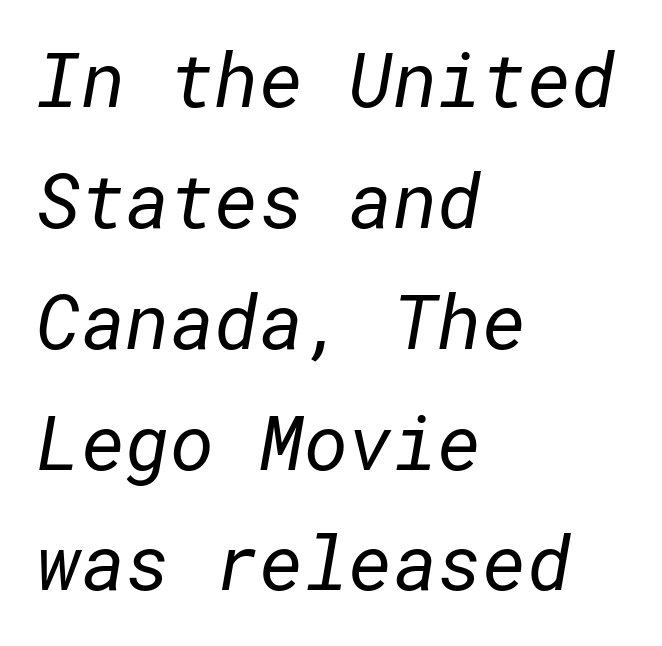
Horizontally, the lines are justified to the leading edge only. This sample uses a sans-serif face. Normally led — the rows are evenly, conventionally spaced. No extra ink here — the face is not bold. Nobody touched the tracking dial on this one. Check the space under the baseline: it is left empty.
